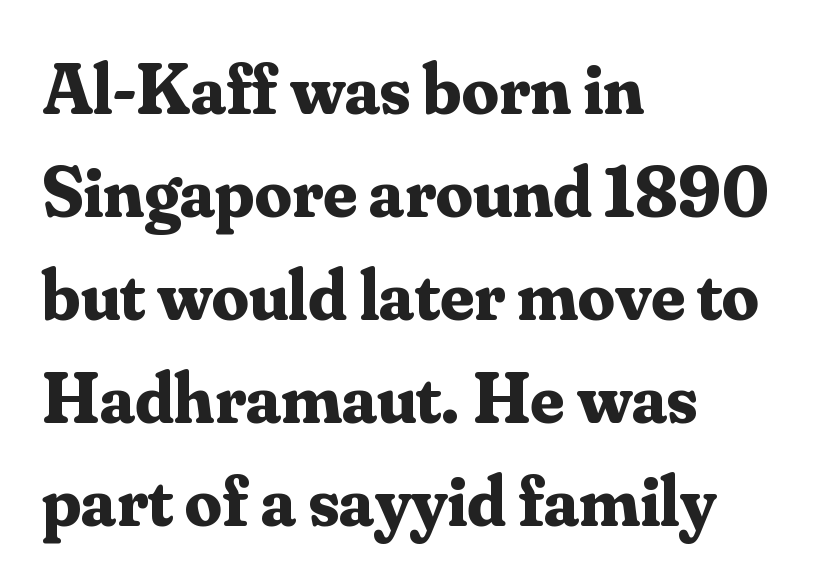
Q: Is the text bold? A: Yes.
Q: Is the text italic (slanted)? A: No, it is upright.
Q: Is the typeface a serif or a sans-serif typeface? A: Serif.
Q: Is the text underlined? A: No.
Q: How is the paragraph aligned? A: Left-aligned.
Q: Is the spacing between letters normal or unusually wide? A: Normal.
Q: Is the spacing between lines tight, normal or loose? A: Normal.
Q: Width (condensed, normal, or wide)? A: Normal.
Q: Stroke contrast? A: Medium.
Q: x-height? A: Small.
Q: Monospaced? A: No.
